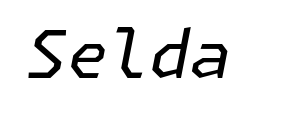
{"italic": "yes", "lean": "right", "slant_degrees": 11, "bold": "no", "weight": "regular", "width": "normal", "stroke_contrast": "low", "x_height": "medium", "underline": "no", "letter_spacing": "normal", "letter_spacing_em": 0.0, "glyph_px": 66}
